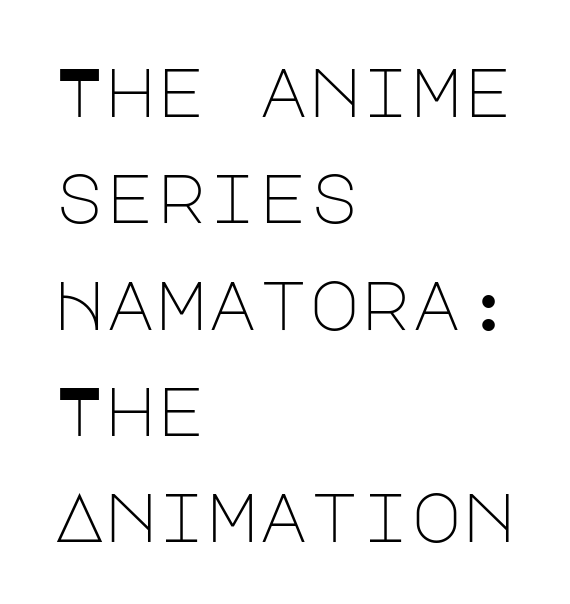
Check the space under the baseline: it is left empty. Characters follow at the spacing the type designer built in. The characters display no serif detailing; their extremities are plain. Vertical spacing — default. The face looks like a standard text weight, possibly lighter.
